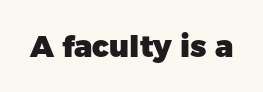
A typesetter would call this proportional, since set widths differ per character. Rule under the text: the space is simply empty. Nope, no serifs anywhere on these letters. Does the lettering tilt? It doesn't — this is upright. Spacing between characters is what you'd get straight out of the box. Emphasis by weight is at full strength: bold.
